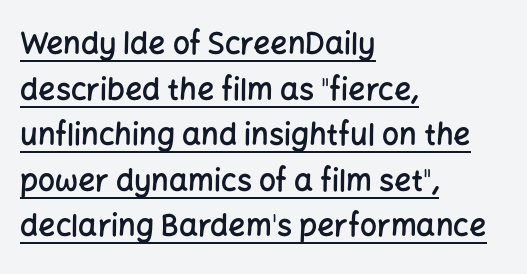
{"serif": "no", "italic": "no", "bold": "semi", "weight": "semibold", "width": "normal", "stroke_contrast": "low", "x_height": "medium", "monospaced": "no", "underline": "yes", "align": "left", "line_spacing": "normal", "line_spacing_ratio": 1.52, "letter_spacing": "normal", "letter_spacing_em": 0.0, "glyph_px": 30}
